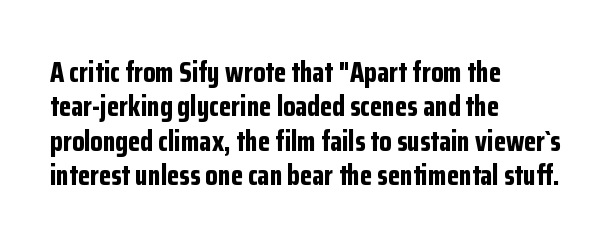
Q: Is the text bold? A: Yes.
Q: Is the text italic (slanted)? A: No, it is upright.
Q: Is the typeface a serif or a sans-serif typeface? A: Sans-serif.
Q: Is the text underlined? A: No.
Q: How is the paragraph aligned? A: Left-aligned.
Q: Is the spacing between letters normal or unusually wide? A: Normal.
Q: Width (condensed, normal, or wide)? A: Condensed.
Q: Stroke contrast? A: Low.
Q: x-height? A: Medium.
Q: Monospaced? A: No.
